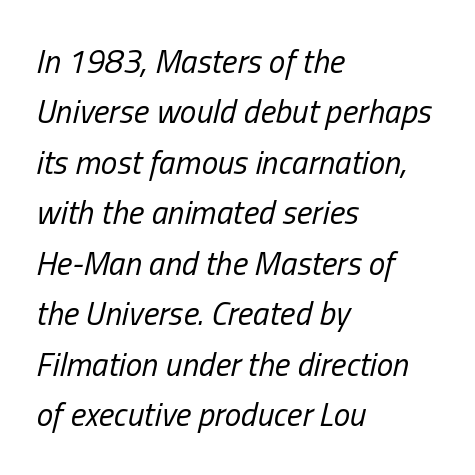
Q: Is the text bold? A: No.
Q: Is the text italic (slanted)? A: Yes, it leans right by about 13 degrees.
Q: Is the text underlined? A: No.
Q: How is the paragraph aligned? A: Left-aligned.
Q: Is the spacing between letters normal or unusually wide? A: Normal.
Q: Is the spacing between lines tight, normal or loose? A: Normal.
Q: Width (condensed, normal, or wide)? A: Condensed.
Q: Stroke contrast? A: Low.
Q: x-height? A: Medium.
Q: Monospaced? A: No.
